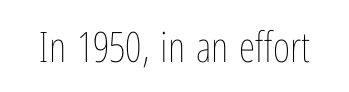
Is this a fixed-width face? No — the glyphs have proportional, varying widths. Observe the ordinary spacing: letters are neighbours, not strangers. Quick note: not italic, upright. Summary of weight: not heavy and not bold.
